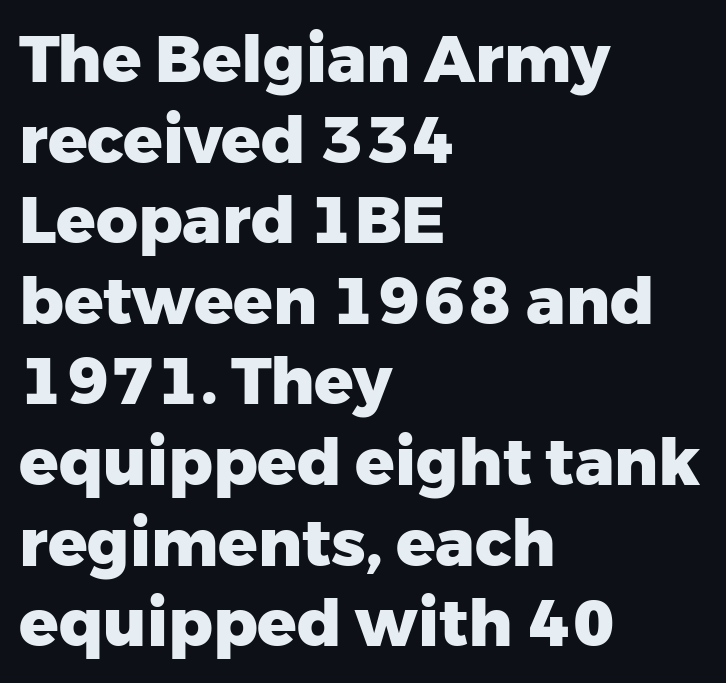
Q: Is the text bold? A: Yes.
Q: Is the text italic (slanted)? A: No, it is upright.
Q: Is the typeface a serif or a sans-serif typeface? A: Sans-serif.
Q: Is the text underlined? A: No.
Q: How is the paragraph aligned? A: Left-aligned.
Q: Is the spacing between letters normal or unusually wide? A: Normal.
Q: Width (condensed, normal, or wide)? A: Normal.
Q: Stroke contrast? A: Low.
Q: x-height? A: Medium.
Q: Monospaced? A: No.
